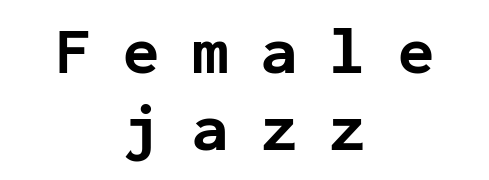
Nothing sits at the stroke ends, so this counts as sans-serif. No italicization has been applied; the sample stays upright. No word sits above an underline. Think of a typewriter: that constant character pitch is what you see here. The type is letterspaced generously, with wide tracking. The typesetter chose a symmetrical, centered arrangement here.
